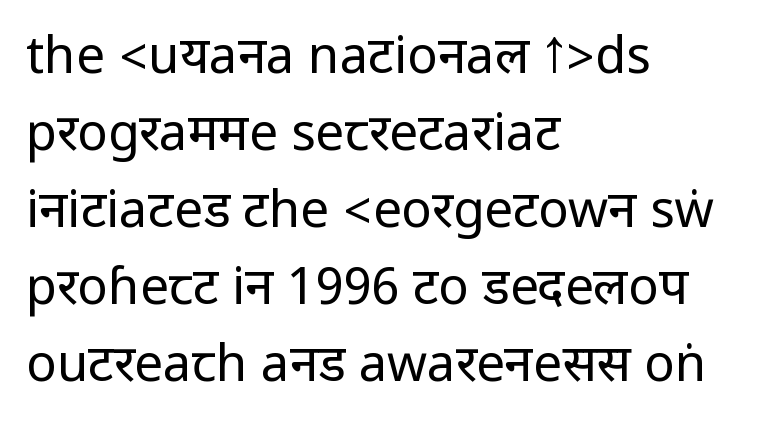
In terms of letterspacing, this is plain default setting. The characters display no serif detailing; their extremities are plain. The designer left line spacing at the default. Nobody drew a line under any word here.
